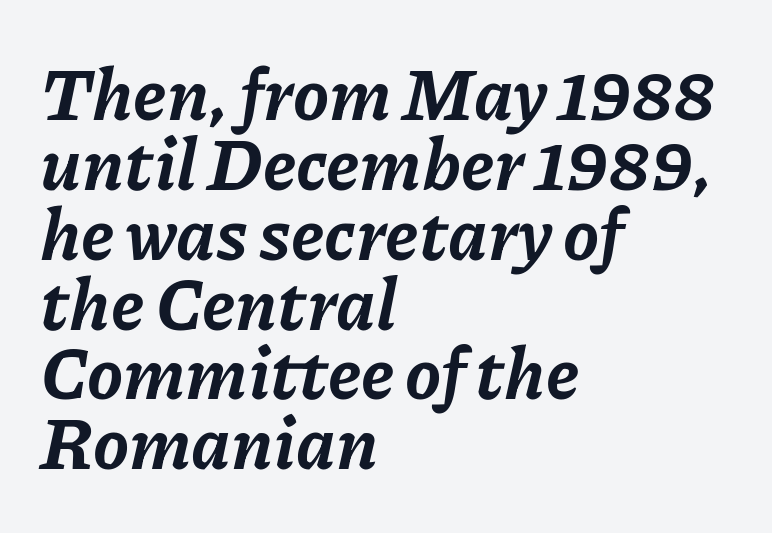
The image shows 72 px bold type, italic (leaning right); set left-aligned, tight line spacing (0.97x), normal letter spacing, not underlined; low stroke contrast and a medium x-height.
